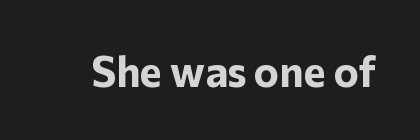
Clear beneath every line of the passage. What kind of face is this? One without serifs — a sans. Is the type bold? Yes — the strokes are clearly thick and heavy. Think of a printed novel: that variable character pitch is what you see here. The specimen reads as upright at a glance.
